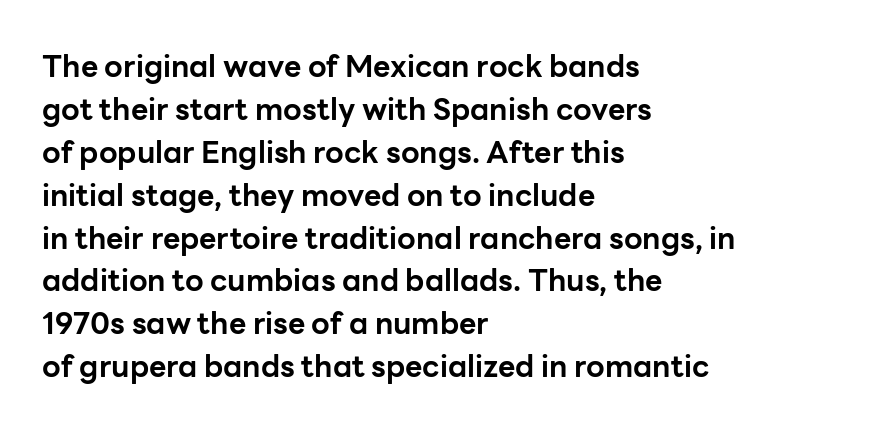
Q: Is the text bold? A: Yes.
Q: Is the text italic (slanted)? A: No, it is upright.
Q: Is the typeface a serif or a sans-serif typeface? A: Sans-serif.
Q: Is the text underlined? A: No.
Q: How is the paragraph aligned? A: Left-aligned.
Q: Is the spacing between letters normal or unusually wide? A: Normal.
Q: Is the spacing between lines tight, normal or loose? A: Normal.
Q: Width (condensed, normal, or wide)? A: Normal.
Q: Stroke contrast? A: Low.
Q: x-height? A: Medium.
Q: Monospaced? A: No.
